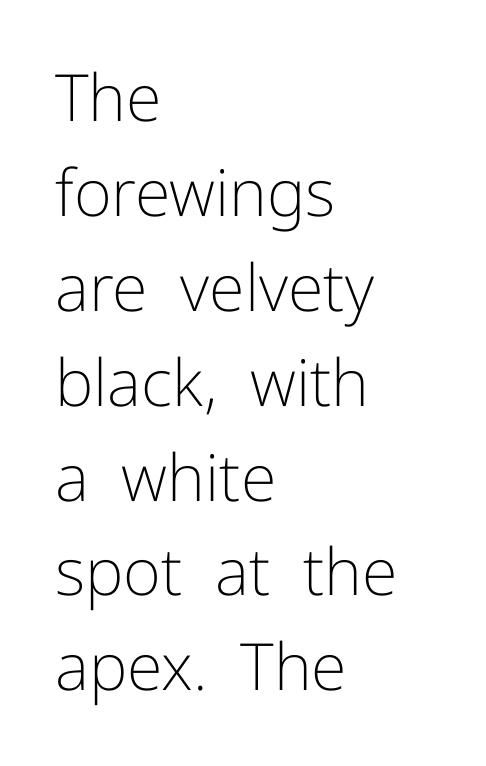
{"serif": "no", "italic": "no", "bold": "no", "weight": "light", "width": "normal", "stroke_contrast": "low", "x_height": "medium", "monospaced": "no", "underline": "no", "align": "left", "line_spacing": "normal", "line_spacing_ratio": 1.46, "letter_spacing": "normal", "letter_spacing_em": 0.0, "glyph_px": 65}
